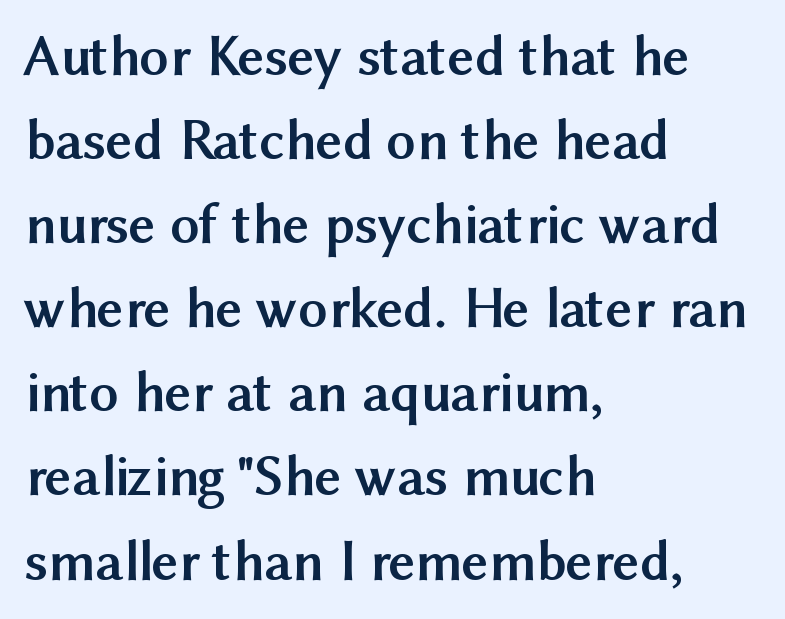
Q: Is the text bold? A: Yes.
Q: Is the text italic (slanted)? A: No, it is upright.
Q: Is the typeface a serif or a sans-serif typeface? A: Sans-serif.
Q: Is the text underlined? A: No.
Q: How is the paragraph aligned? A: Left-aligned.
Q: Is the spacing between letters normal or unusually wide? A: Normal.
Q: Is the spacing between lines tight, normal or loose? A: Normal.
Q: Width (condensed, normal, or wide)? A: Normal.
Q: Stroke contrast? A: Medium.
Q: x-height? A: Medium.
Q: Monospaced? A: No.
